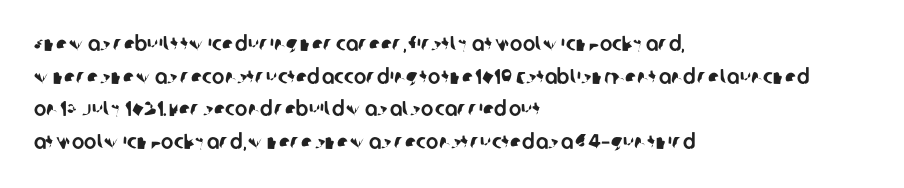
Q: Is the text underlined? A: No.
Q: How is the paragraph aligned? A: Left-aligned.
Q: Is the spacing between letters normal or unusually wide? A: Normal.
Q: Is the spacing between lines tight, normal or loose? A: Normal.
